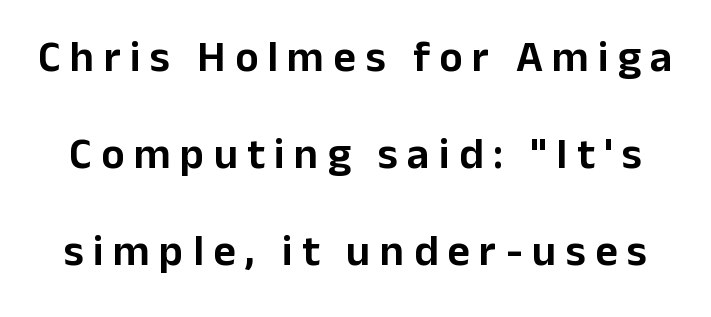
The image shows 44 px sans-serif type, upright; set loose line spacing (2.21x), unusually wide letter spacing (+0.21 em), not underlined; low stroke contrast and a medium x-height.
